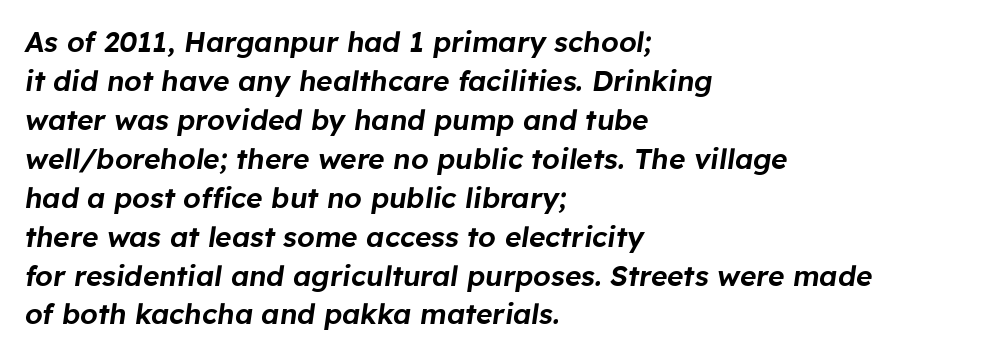
{"italic": "yes", "lean": "right", "slant_degrees": 8, "width": "normal", "stroke_contrast": "low", "x_height": "medium", "monospaced": "no", "underline": "no", "align": "left", "line_spacing": "normal", "line_spacing_ratio": 1.39, "letter_spacing": "normal", "letter_spacing_em": 0.0, "glyph_px": 28}
